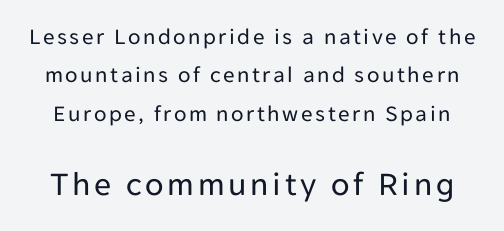
Type without underlining. The block of text has a typical density, with ordinary space between rows. The typeface has the unassuming heft of standard copy or less. The face used here is proportionally spaced, like ordinary book or web type. Check where the strokes stop: nothing finishes them off — pure sans.
